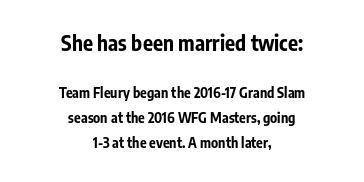
Letters rest on an invisible, unmarked baseline. The paragraph shown floats in the horizontal middle. The letterforms sit shoulder to shoulder at normal distance. In terms of weight, the rendering is a true, heavy bold.
